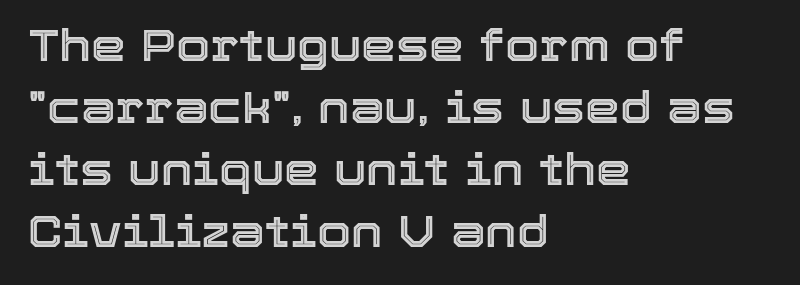
The image shows 44 px text type, upright; set left-aligned, normal line spacing (1.41x), normal letter spacing, not underlined; a medium x-height.
